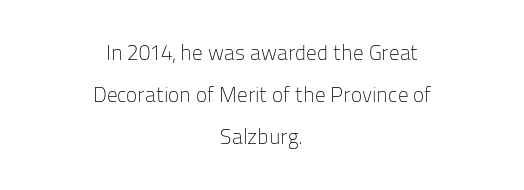
{"italic": "no", "bold": "no", "underline": "no", "align": "center", "line_spacing": "loose", "line_spacing_ratio": 2.0, "letter_spacing": "normal", "letter_spacing_em": 0.0, "glyph_px": 21}
